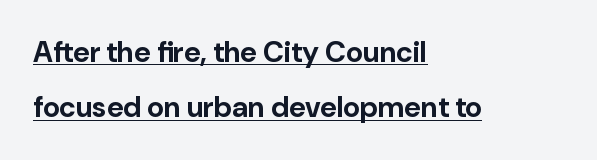
The image shows 29 px bold sans-serif type, upright; set left-aligned, loose line spacing (1.9x), normal letter spacing, underlined; low stroke contrast and a medium x-height.
